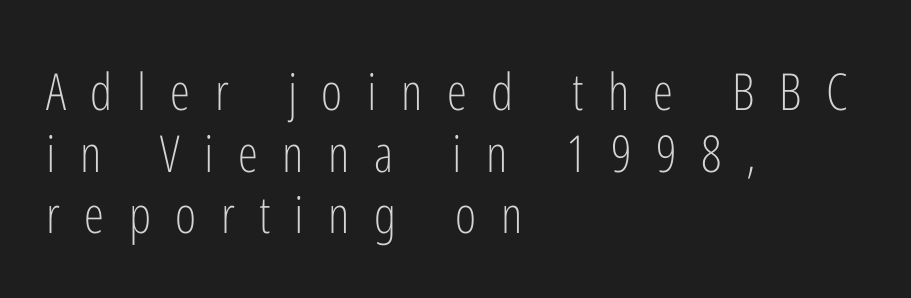
Q: Is the text bold? A: No.
Q: Is the text italic (slanted)? A: No, it is upright.
Q: Is the typeface a serif or a sans-serif typeface? A: Sans-serif.
Q: Is the text underlined? A: No.
Q: How is the paragraph aligned? A: Left-aligned.
Q: Is the spacing between letters normal or unusually wide? A: Unusually wide.
Q: Width (condensed, normal, or wide)? A: Condensed.
Q: Stroke contrast? A: Low.
Q: x-height? A: Medium.
Q: Monospaced? A: No.
